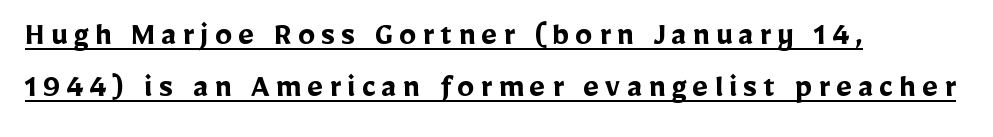
Compared with undecorated copy, this sample adds a rule below the words. The rendering shows plain stroke endings on the letterforms — a sans-serif design. Thick stems and heavy bowls — unmistakably bold. Vertically, the passage feels balanced, rows spaced as you'd expect.
